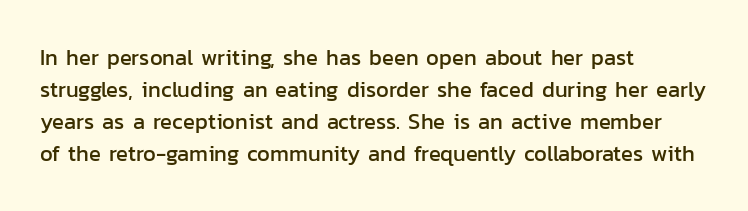
Q: Is the text italic (slanted)? A: No, it is upright.
Q: Is the text underlined? A: No.
Q: How is the paragraph aligned? A: Left-aligned.
Q: Is the spacing between letters normal or unusually wide? A: Normal.
Q: Is the spacing between lines tight, normal or loose? A: Normal.
